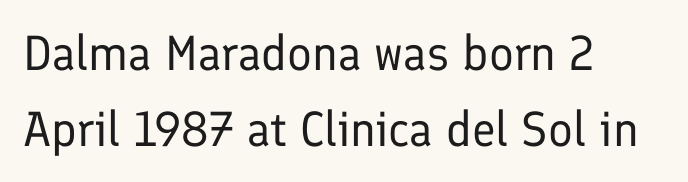
Honestly, the letter spacing is just normal — you wouldn't notice it. Tall strokes in this sample are plumb rather than angled. The face used here is a sans, in the tradition of grotesques and geometrics. The strip under each line holds only bare page. In CSS terms this would be text-align: left. Proportional: the letters do not fall into vertical columns.
